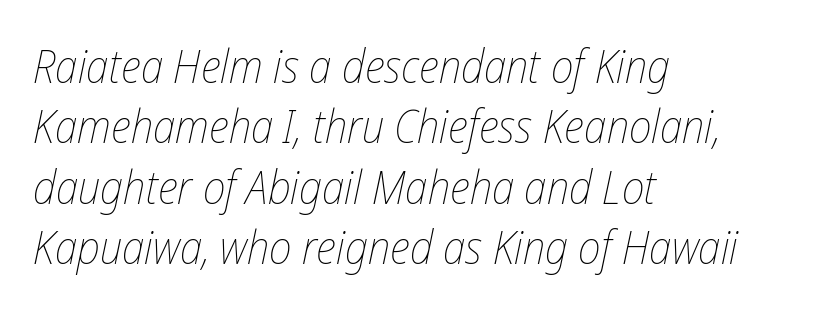
The weight tops out at a normal text grade. The setting favours the left margin, as ordinary paragraphs usually do. Spacing verdict: proportional, widths tailored to each character. The leading is moderate, giving the passage an even texture.
